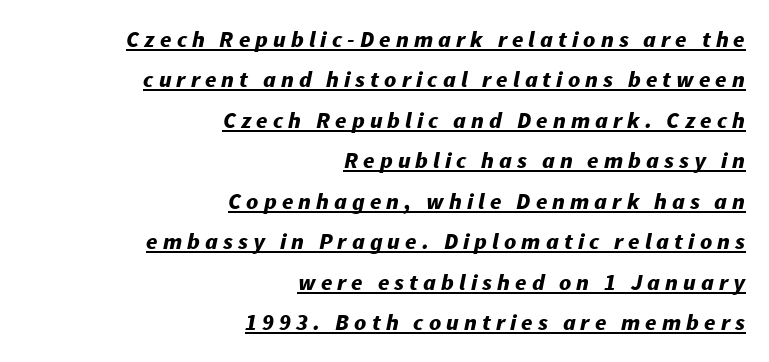
The image shows 23 px bold type, italic (leaning right); set right-aligned, line spacing 1.76x, unusually wide letter spacing (+0.22 em), underlined.
